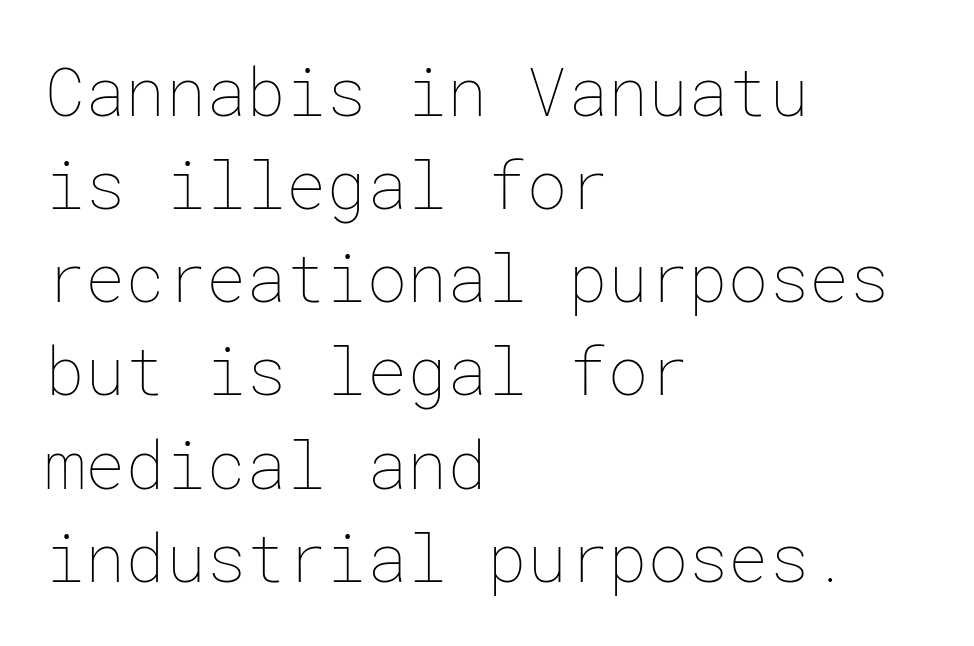
Q: Is the text bold? A: No.
Q: Is the text italic (slanted)? A: No, it is upright.
Q: Is the text underlined? A: No.
Q: How is the paragraph aligned? A: Left-aligned.
Q: Is the spacing between letters normal or unusually wide? A: Normal.
Q: Is the spacing between lines tight, normal or loose? A: Normal.
Q: Width (condensed, normal, or wide)? A: Normal.
Q: Stroke contrast? A: Low.
Q: x-height? A: Medium.
